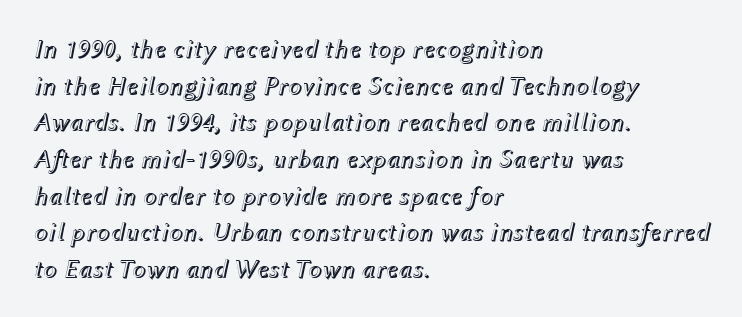
The image shows 26 px text type, italic (leaning right); set left-aligned, normal line spacing (1.41x), normal letter spacing, not underlined.
